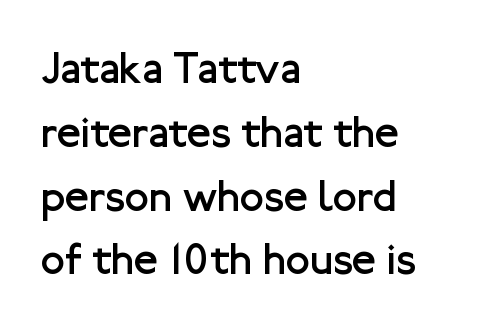
{"serif": "no", "italic": "no", "bold": "no", "weight": "regular", "width": "normal", "stroke_contrast": "low", "x_height": "medium", "monospaced": "no", "underline": "no", "align": "left", "line_spacing": "normal", "line_spacing_ratio": 1.45, "letter_spacing": "normal", "letter_spacing_em": 0.0, "glyph_px": 44}
